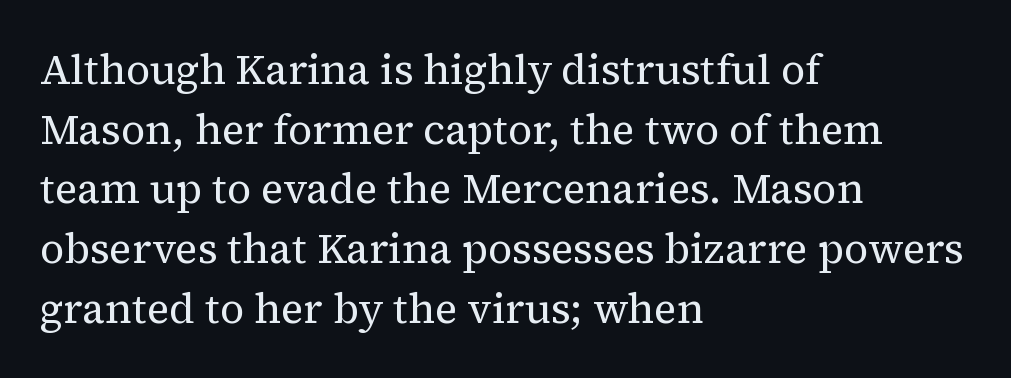
The typography opts for an upright posture over an oblique one. Any mark beneath the type? The region is blank. Each new line begins a customary step beneath the previous one. Is the stroke heavy? The answer is a plain regular-or-lighter.
